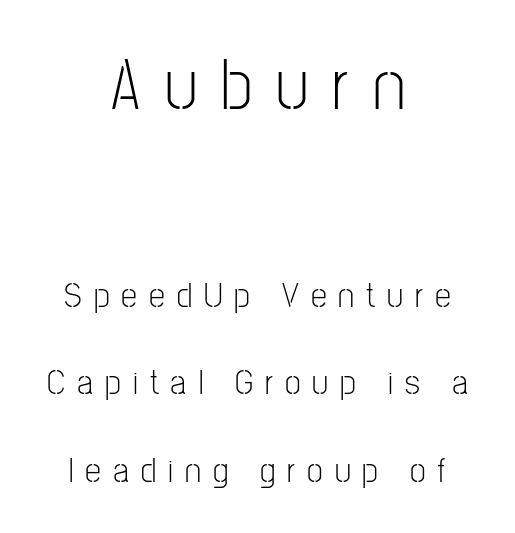
Which of the two is more prominent by size? The first, at the top. The strokes are not fattened; the text isn't bold. This rendering employs a face without finishing strokes, i.e., a sans-serif. Unlike italic type, these characters show no tilt at all.
